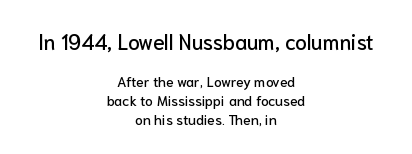
Q: Is the text italic (slanted)? A: No, it is upright.
Q: Is the text underlined? A: No.
Q: How is the paragraph aligned? A: Centered.
Q: Is the spacing between letters normal or unusually wide? A: Normal.
Q: Is the spacing between lines tight, normal or loose? A: Normal.
Q: Which block of text is set in a larger size, the first (top) or the second (bottom)? A: The first (top) one.
